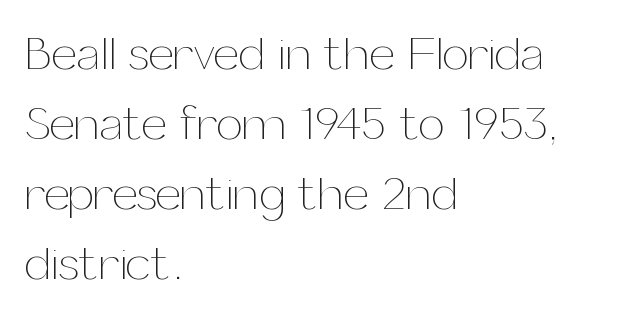
Compared with typical body copy, the letter spacing here is the same. Weight: not bold — regular or lighter. Descender tails drop into unmarked territory. Is this a fixed-width face? No — the glyphs have proportional, varying widths. The typesetter chose a ragged-right arrangement here. These lines sit exactly where default settings would place them.
